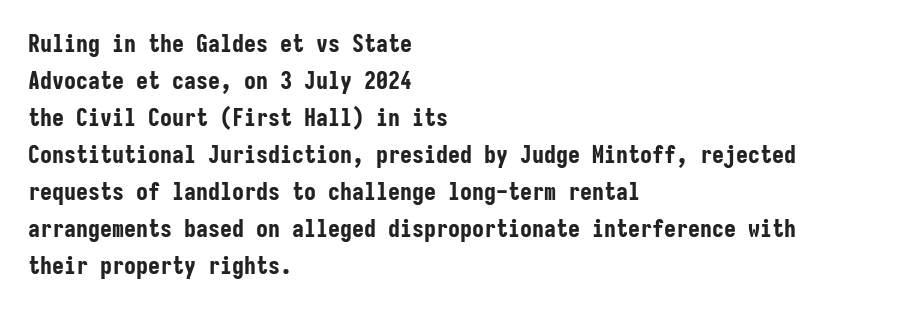
Q: Is the text bold? A: Yes.
Q: Is the text italic (slanted)? A: No, it is upright.
Q: Is the text underlined? A: No.
Q: How is the paragraph aligned? A: Left-aligned.
Q: Is the spacing between letters normal or unusually wide? A: Normal.
Q: Is the spacing between lines tight, normal or loose? A: Normal.
